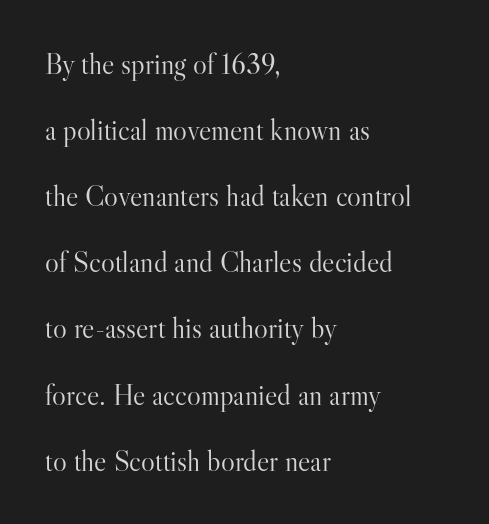
{"serif": "yes", "italic": "no", "bold": "no", "weight": "light", "width": "normal", "stroke_contrast": "high", "x_height": "small", "monospaced": "no", "underline": "no", "align": "left", "line_spacing": "loose", "line_spacing_ratio": 2.28, "letter_spacing": "normal", "letter_spacing_em": 0.0, "glyph_px": 29}
